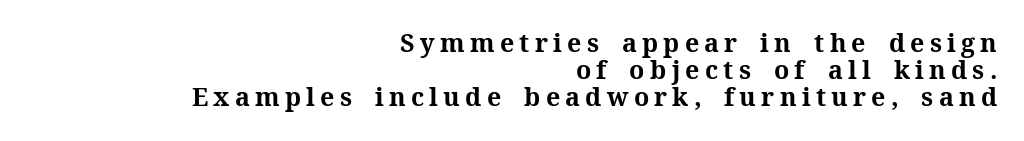
The image shows 25 px bold type, upright; set right-aligned, tight line spacing (1.08x), unusually wide letter spacing (+0.21 em), not underlined.
